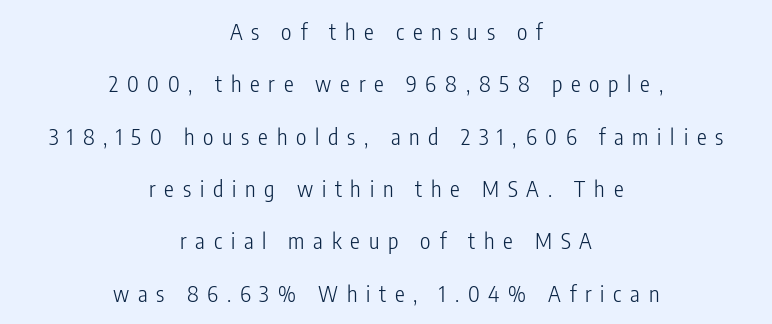
Q: Is the text bold? A: No.
Q: Is the text italic (slanted)? A: No, it is upright.
Q: Is the text underlined? A: No.
Q: How is the paragraph aligned? A: Centered.
Q: Is the spacing between letters normal or unusually wide? A: Unusually wide.
Q: Is the spacing between lines tight, normal or loose? A: Loose.
